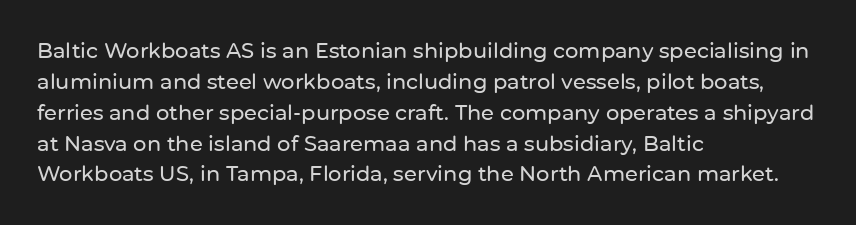
The image shows 21 px text type, upright; set left-aligned, normal line spacing (1.47x), normal letter spacing, not underlined.
